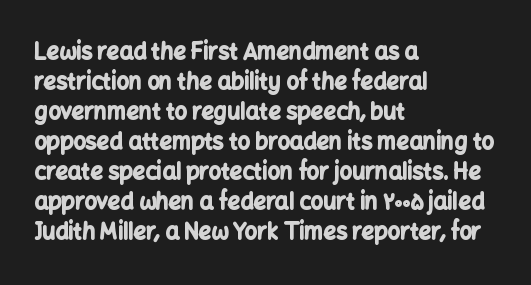
The image shows 22 px bold type, upright; set left-aligned, normal line spacing (1.36x), normal letter spacing, not underlined.
